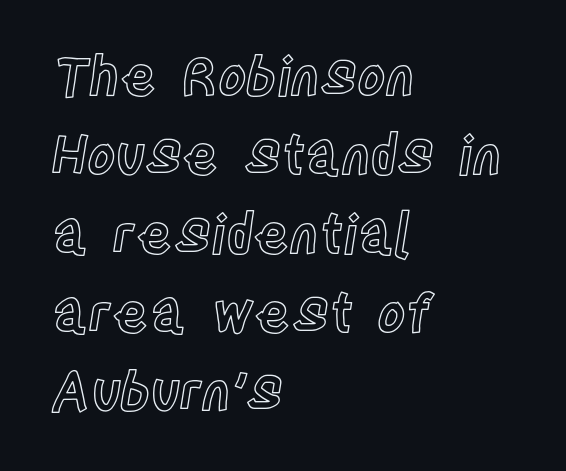
{"width": "condensed", "x_height": "large", "monospaced": "no", "underline": "no", "align": "left", "line_spacing": "normal", "line_spacing_ratio": 1.46, "letter_spacing": "normal", "letter_spacing_em": 0.0, "glyph_px": 54}
